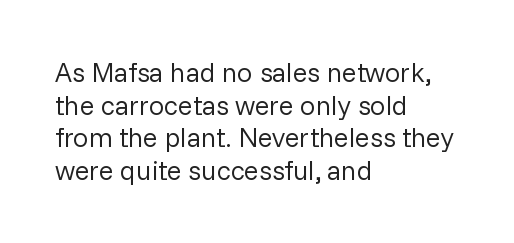
The image shows 27 px text type, upright; set left-aligned, line spacing 1.21x, normal letter spacing, not underlined.
